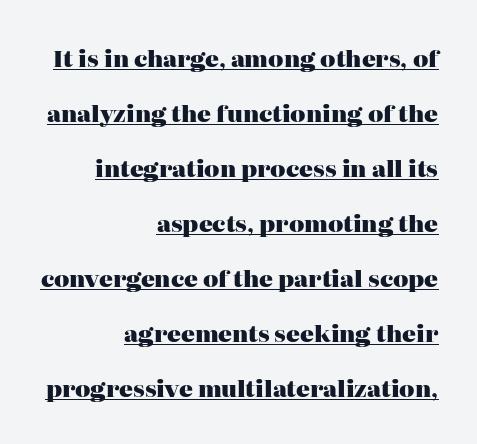
The image shows 23 px bold type, upright; set right-aligned, loose line spacing (2.39x), normal letter spacing, underlined.
